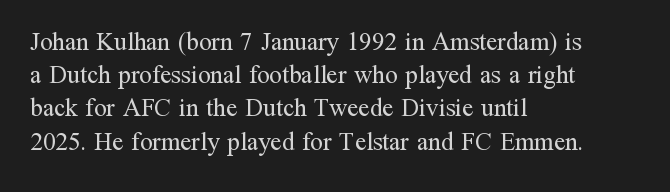
Q: Is the text bold? A: No.
Q: Is the text italic (slanted)? A: No, it is upright.
Q: Is the text underlined? A: No.
Q: How is the paragraph aligned? A: Left-aligned.
Q: Is the spacing between letters normal or unusually wide? A: Normal.
Q: Is the spacing between lines tight, normal or loose? A: Normal.
